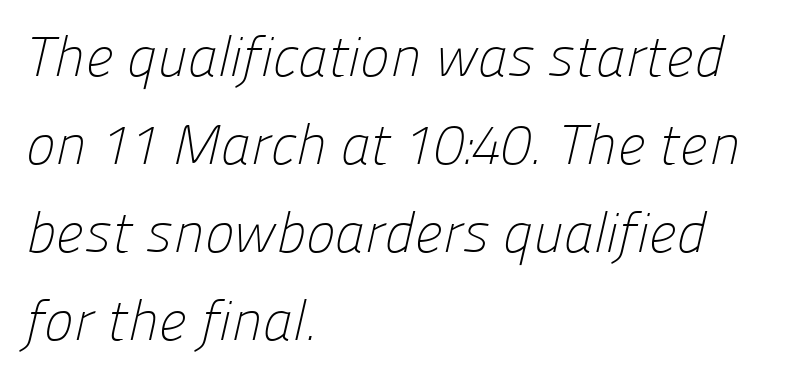
{"serif": "no", "bold": "no", "weight": "light", "width": "normal", "stroke_contrast": "low", "x_height": "medium", "monospaced": "no", "underline": "no", "align": "left", "line_spacing": "normal", "line_spacing_ratio": 1.57, "letter_spacing": "normal", "letter_spacing_em": 0.0, "glyph_px": 56}
